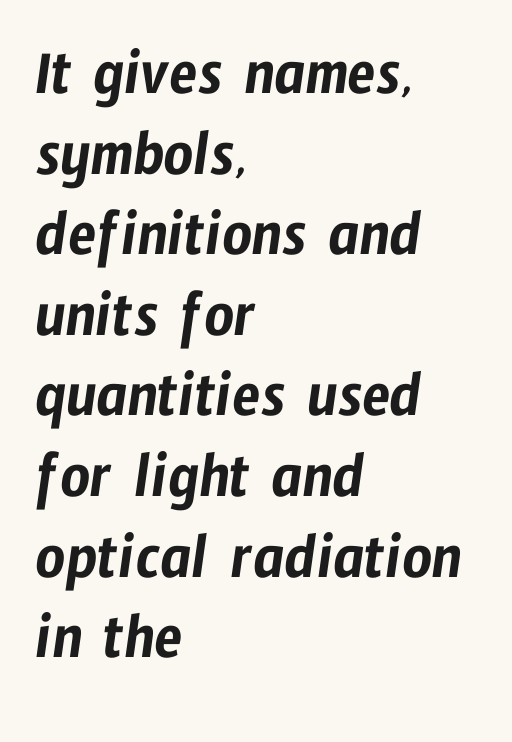
{"serif": "no", "width": "condensed", "stroke_contrast": "low", "x_height": "medium", "monospaced": "no", "underline": "no", "align": "left", "line_spacing_ratio": 1.24, "letter_spacing": "normal", "letter_spacing_em": 0.0, "glyph_px": 65}
